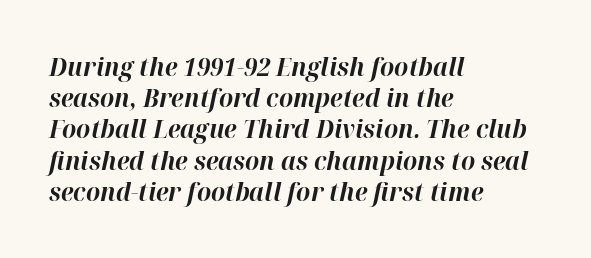
The image shows 25 px bold type, italic (leaning right); set left-aligned, normal line spacing (1.25x), normal letter spacing, not underlined.
